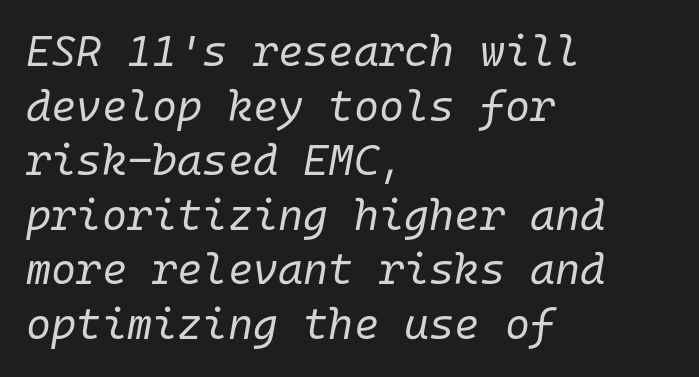
Q: Is the text bold? A: No.
Q: Is the text italic (slanted)? A: Yes, it leans right by about 10 degrees.
Q: Is the text underlined? A: No.
Q: How is the paragraph aligned? A: Left-aligned.
Q: Is the spacing between letters normal or unusually wide? A: Normal.
Q: Is the spacing between lines tight, normal or loose? A: Normal.
Q: Width (condensed, normal, or wide)? A: Normal.
Q: Stroke contrast? A: Low.
Q: x-height? A: Medium.
Q: Monospaced? A: Yes.
